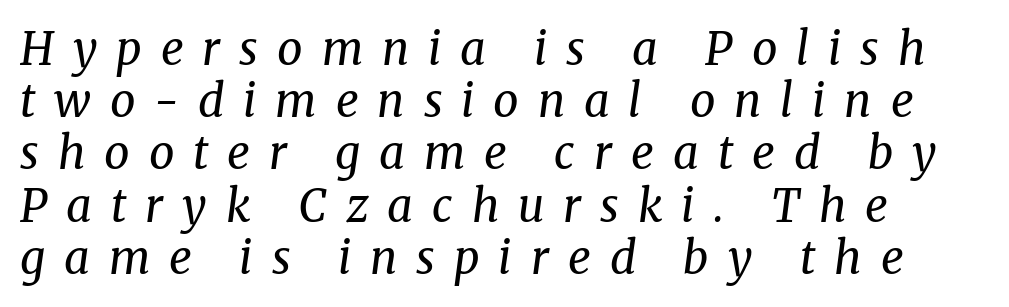
The image shows 45 px regular-weight serif type, italic (leaning right); set left-aligned, line spacing 1.16x, unusually wide letter spacing (+0.42 em), not underlined; medium stroke contrast and a medium x-height.
